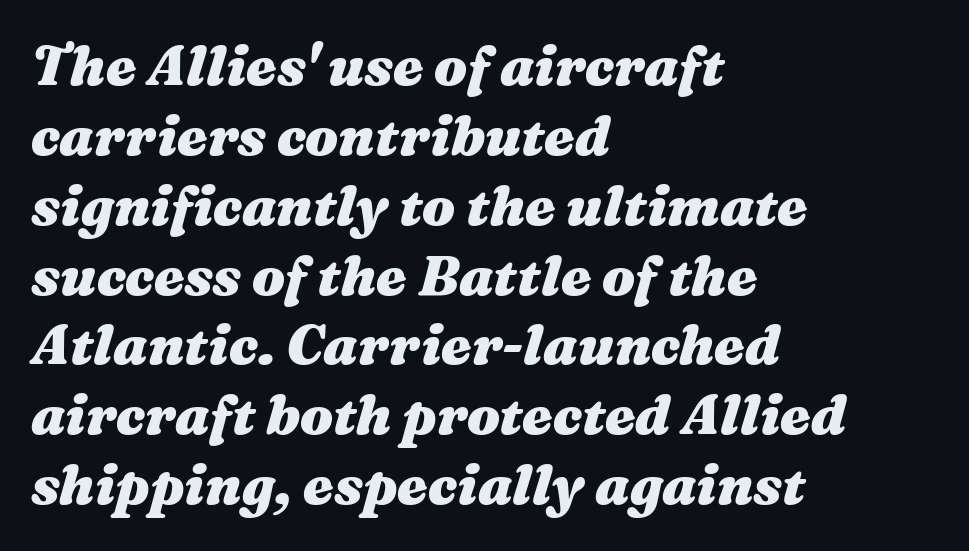
{"italic": "yes", "lean": "right", "slant_degrees": 16, "bold": "yes", "weight": "heavy", "width": "wide", "stroke_contrast": "medium", "x_height": "medium", "monospaced": "no", "underline": "no", "align": "left", "line_spacing": "normal", "line_spacing_ratio": 1.27, "letter_spacing": "normal", "letter_spacing_em": 0.0, "glyph_px": 55}
